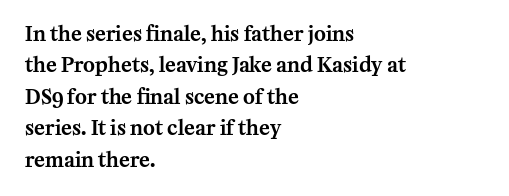
The image shows 20 px text type, upright; set left-aligned, normal line spacing (1.57x), normal letter spacing, not underlined.
